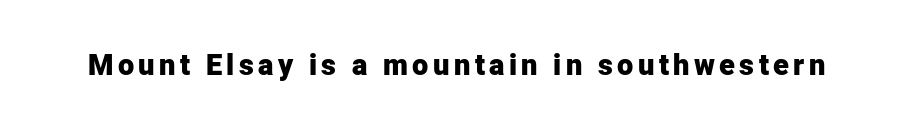
{"serif": "no", "italic": "no", "bold": "yes", "weight": "heavy", "width": "normal", "stroke_contrast": "low", "x_height": "medium", "monospaced": "no", "underline": "no", "glyph_px": 29}
